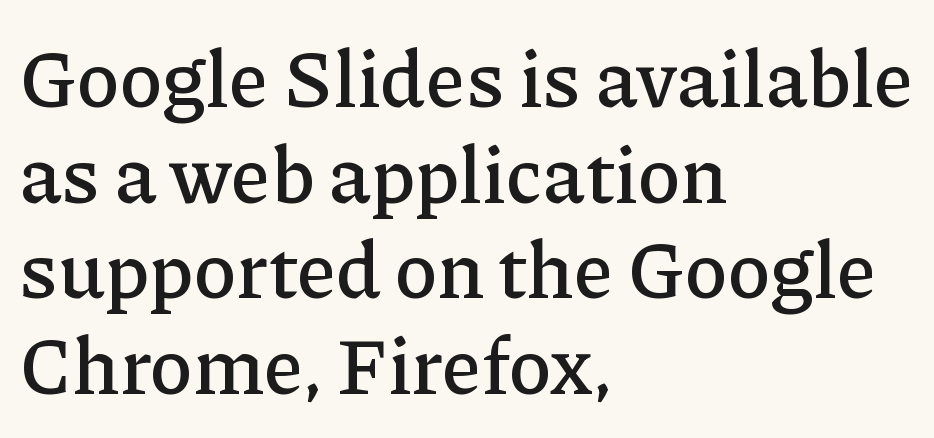
{"serif": "yes", "italic": "no", "width": "normal", "stroke_contrast": "low", "x_height": "medium", "monospaced": "no", "underline": "no", "align": "left", "line_spacing_ratio": 1.21, "letter_spacing": "normal", "letter_spacing_em": 0.0, "glyph_px": 79}
